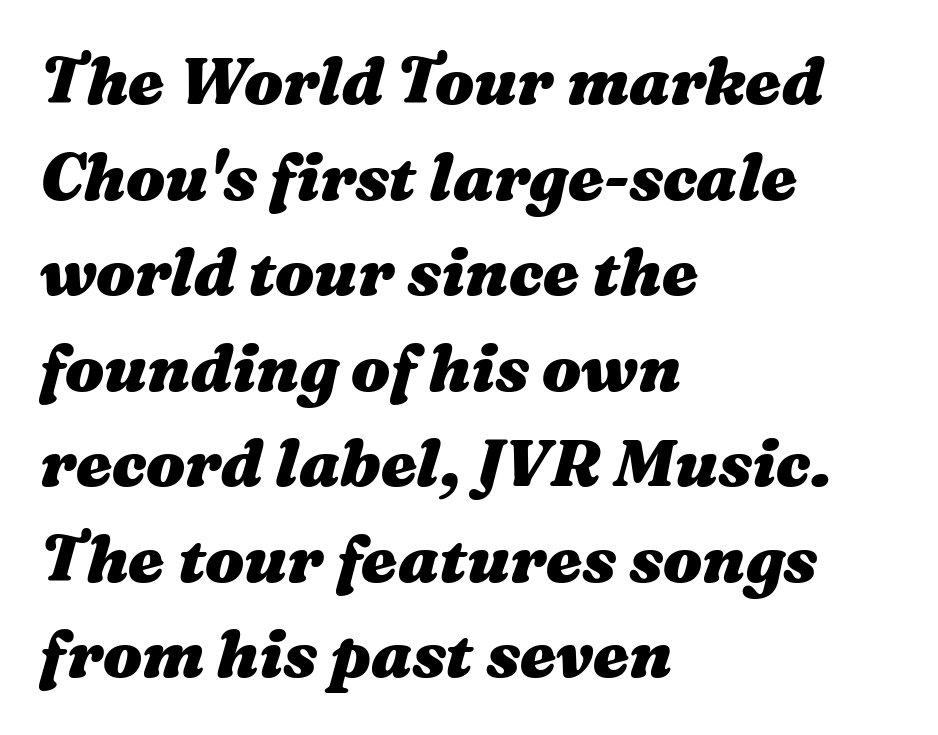
Alignment: flush left. Yep, that's italic — everything's leaning. The vertical gap from one line to the next is medium. These lines are rendered in a variable-pitch font. Type without underlining. The characters look thick and weighty, a clear bold.
